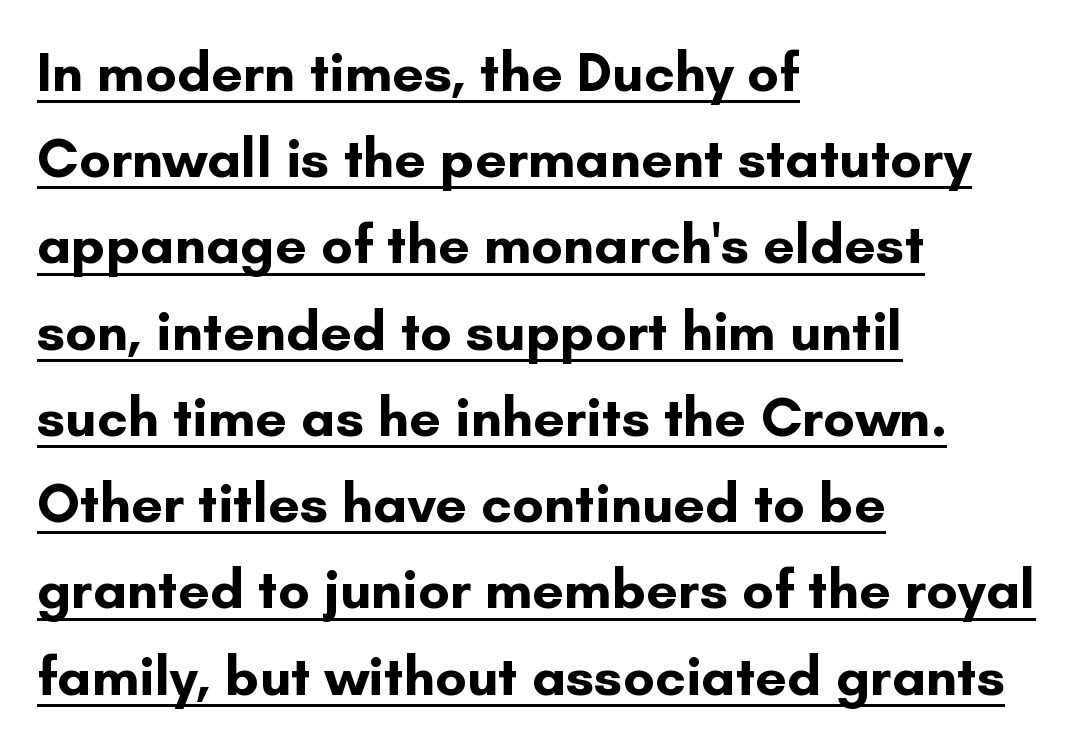
Words appear dense and cohesive because spacing is normal. You'd pick this weight for a headline — it's a proper bold. Do the letters lean? They stand straight. Summary of vertical rhythm: regular, with standard interline spacing.
